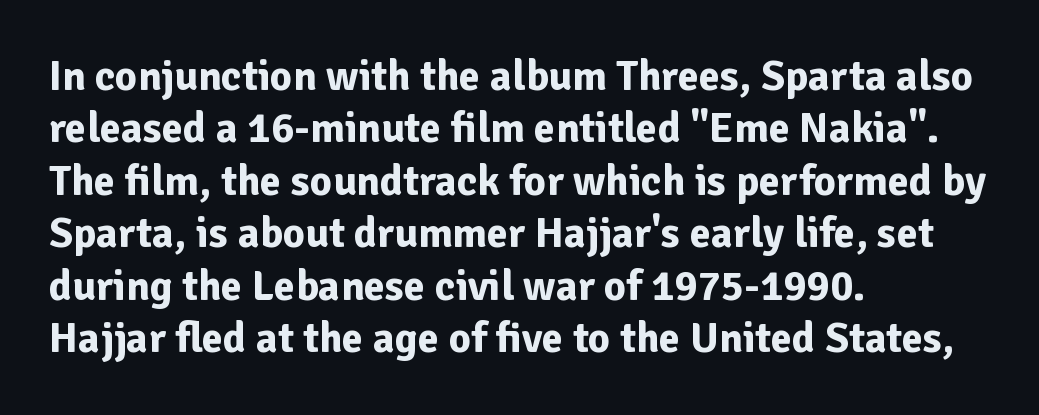
Q: Is the text bold? A: Yes.
Q: Is the text italic (slanted)? A: No, it is upright.
Q: Is the typeface a serif or a sans-serif typeface? A: Sans-serif.
Q: Is the text underlined? A: No.
Q: How is the paragraph aligned? A: Left-aligned.
Q: Is the spacing between letters normal or unusually wide? A: Normal.
Q: Width (condensed, normal, or wide)? A: Normal.
Q: Stroke contrast? A: Low.
Q: x-height? A: Medium.
Q: Monospaced? A: No.
